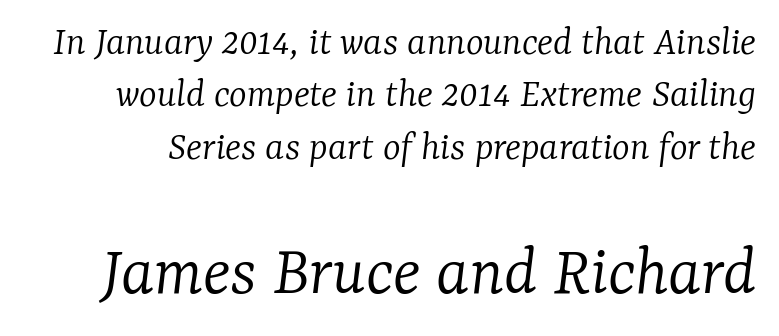
Q: Is the text bold? A: No.
Q: Is the text italic (slanted)? A: Yes, it leans right by about 7 degrees.
Q: Is the typeface a serif or a sans-serif typeface? A: Serif.
Q: Is the text underlined? A: No.
Q: Is the spacing between letters normal or unusually wide? A: Normal.
Q: Is the spacing between lines tight, normal or loose? A: Normal.
Q: Which block of text is set in a larger size, the first (top) or the second (bottom)? A: The second (bottom) one.
Q: Width (condensed, normal, or wide)? A: Normal.
Q: Stroke contrast? A: Low.
Q: x-height? A: Medium.
Q: Monospaced? A: No.
